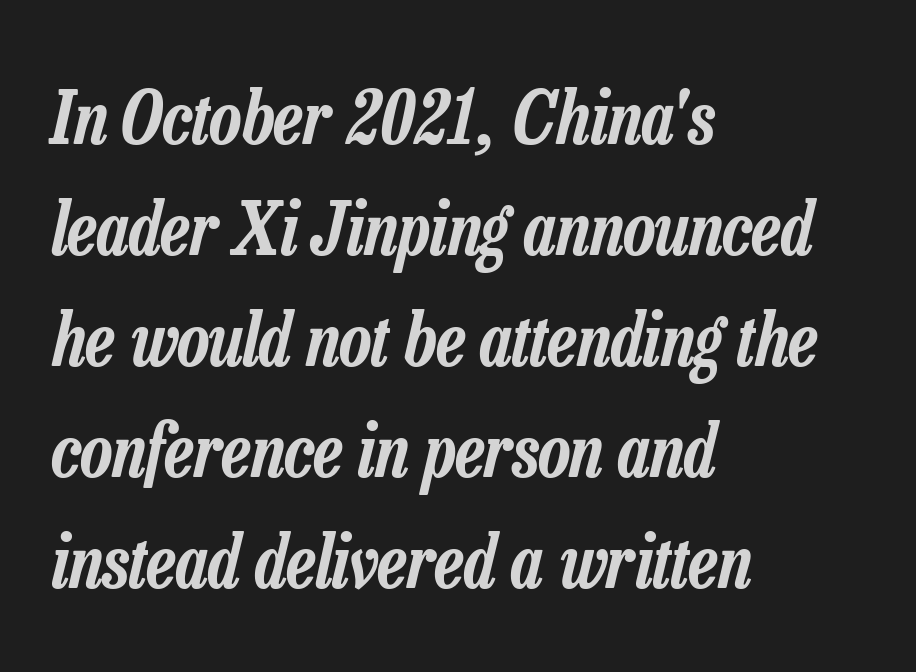
Do the characters align in a grid? No, the font is proportional. Glyph-to-glyph distance matches everyday printed text. One glance says typical: line gaps are just what's usual. Every character sits at an angle, as italics do.
